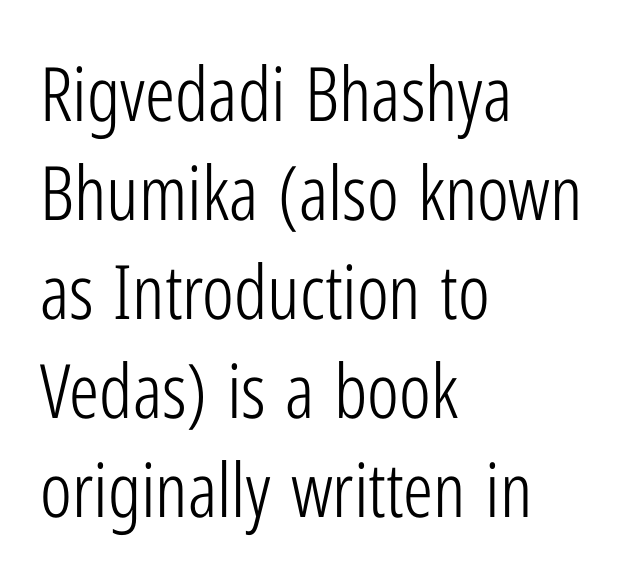
The image shows 75 px light, condensed sans-serif type, upright; set left-aligned, normal line spacing (1.32x), normal letter spacing, not underlined; low stroke contrast and a medium x-height.
